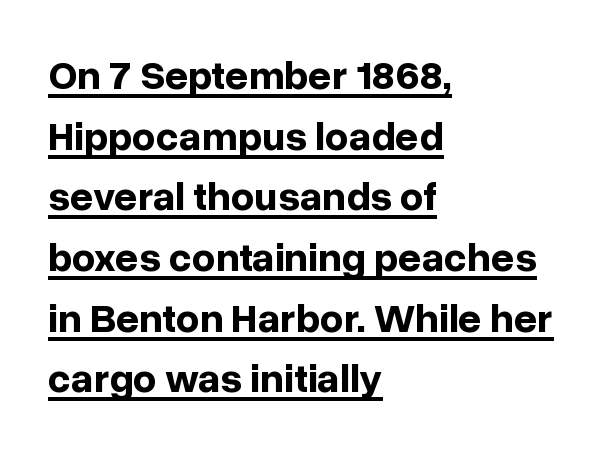
Q: Is the text bold? A: Yes.
Q: Is the text italic (slanted)? A: No, it is upright.
Q: Is the typeface a serif or a sans-serif typeface? A: Sans-serif.
Q: Is the text underlined? A: Yes.
Q: How is the paragraph aligned? A: Left-aligned.
Q: Is the spacing between letters normal or unusually wide? A: Normal.
Q: Is the spacing between lines tight, normal or loose? A: Normal.
Q: Width (condensed, normal, or wide)? A: Normal.
Q: Stroke contrast? A: Low.
Q: x-height? A: Medium.
Q: Monospaced? A: No.
